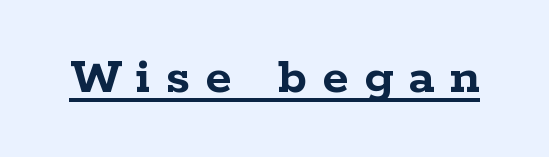
The image shows 54 px semibold, wide serif type, upright; set unusually wide letter spacing (+0.28 em), underlined; low stroke contrast and a medium x-height.
